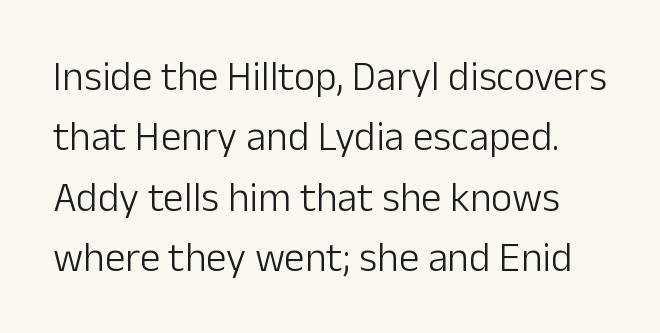
The image shows 41 px light sans-serif type, upright; set normal line spacing (1.47x), normal letter spacing, not underlined; low stroke contrast and a medium x-height.
